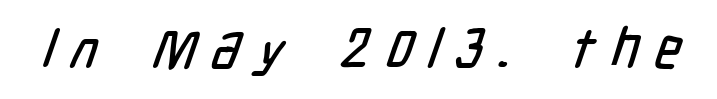
Look at the bottom of the vertical strokes: they stop flat, with no serifs. Do the characters align in a grid? No, the font is proportional. Descenders hang freely into open space. The letterforms stand isolated, each surrounded by extra space.
